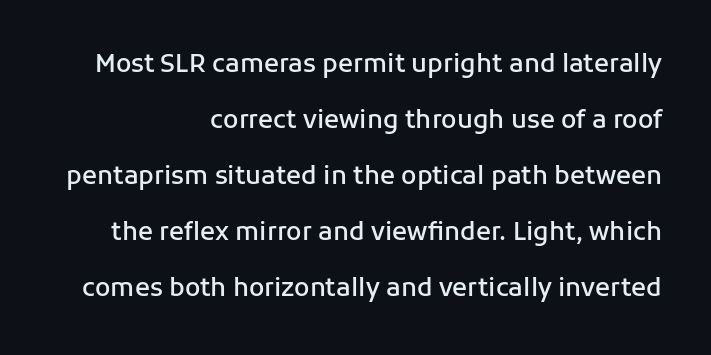
Q: Is the text bold? A: Semi-bold.
Q: Is the text italic (slanted)? A: No, it is upright.
Q: Is the text underlined? A: No.
Q: How is the paragraph aligned? A: Right-aligned.
Q: Is the spacing between letters normal or unusually wide? A: Normal.
Q: Is the spacing between lines tight, normal or loose? A: Loose.
